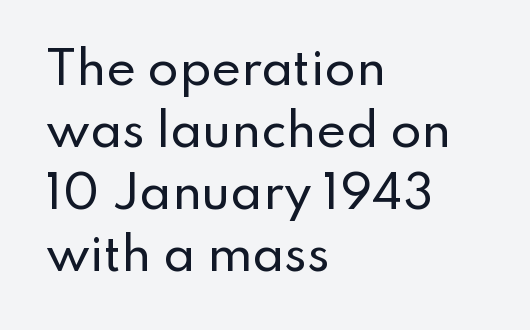
Q: Is the text italic (slanted)? A: No, it is upright.
Q: Is the typeface a serif or a sans-serif typeface? A: Sans-serif.
Q: Is the text underlined? A: No.
Q: How is the paragraph aligned? A: Left-aligned.
Q: Is the spacing between letters normal or unusually wide? A: Normal.
Q: Is the spacing between lines tight, normal or loose? A: Normal.
Q: Width (condensed, normal, or wide)? A: Normal.
Q: Stroke contrast? A: Low.
Q: x-height? A: Small.
Q: Monospaced? A: No.
